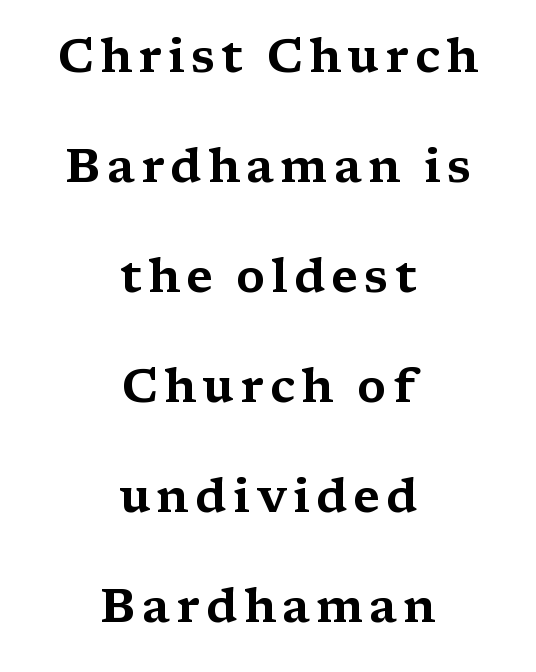
The image shows 47 px wide serif type, upright; set centered, loose line spacing (2.34x), not underlined; medium stroke contrast and a medium x-height.
